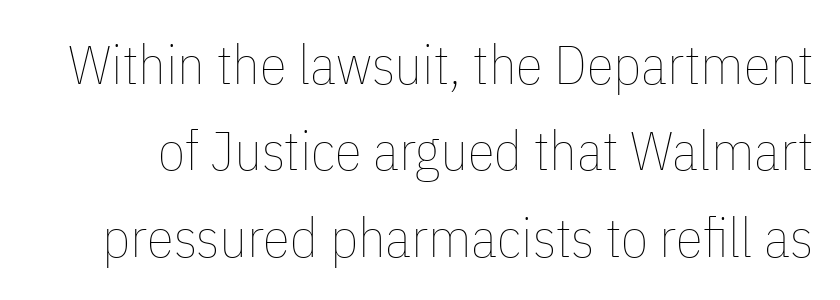
Baseline-to-baseline distance is the conventional proportion of letter height. Looks like regular typesetting: each glyph gets only the width it needs. Weight: regular or lighter. Does extra space separate the letters? No, they use regular spacing.
